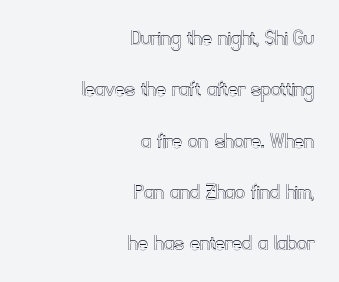
The image shows 24 px text type, upright; set right-aligned, loose line spacing (2.14x), normal letter spacing, not underlined.
